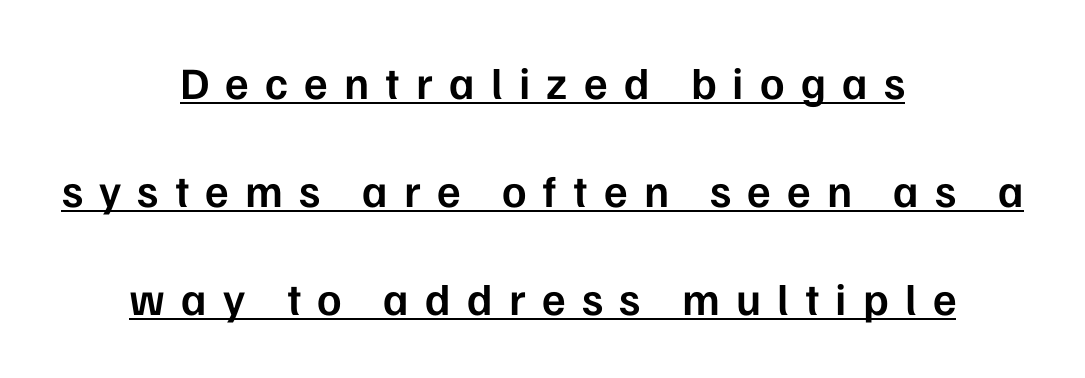
Q: Is the text bold? A: Semi-bold.
Q: Is the text italic (slanted)? A: No, it is upright.
Q: Is the typeface a serif or a sans-serif typeface? A: Sans-serif.
Q: Is the text underlined? A: Yes.
Q: How is the paragraph aligned? A: Centered.
Q: Is the spacing between letters normal or unusually wide? A: Unusually wide.
Q: Is the spacing between lines tight, normal or loose? A: Loose.
Q: Width (condensed, normal, or wide)? A: Normal.
Q: Stroke contrast? A: Low.
Q: x-height? A: Medium.
Q: Monospaced? A: No.
